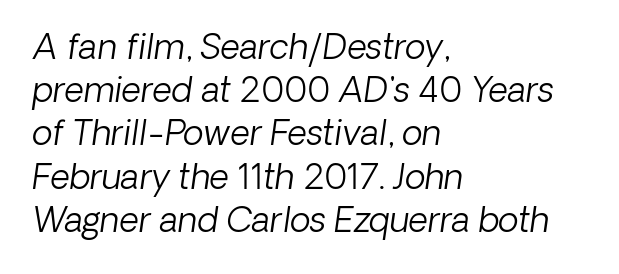
Q: Is the text bold? A: No.
Q: Is the typeface a serif or a sans-serif typeface? A: Sans-serif.
Q: Is the text underlined? A: No.
Q: How is the paragraph aligned? A: Left-aligned.
Q: Is the spacing between letters normal or unusually wide? A: Normal.
Q: Is the spacing between lines tight, normal or loose? A: Normal.
Q: Width (condensed, normal, or wide)? A: Normal.
Q: Stroke contrast? A: Low.
Q: x-height? A: Medium.
Q: Monospaced? A: No.
